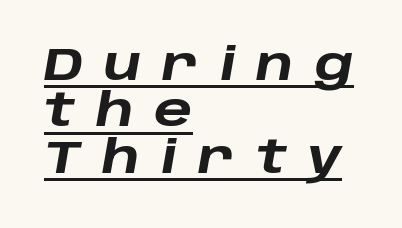
Q: Is the text bold? A: Yes.
Q: Is the text italic (slanted)? A: Yes, it leans right by about 10 degrees.
Q: Is the text underlined? A: Yes.
Q: How is the paragraph aligned? A: Left-aligned.
Q: Is the spacing between letters normal or unusually wide? A: Unusually wide.
Q: Is the spacing between lines tight, normal or loose? A: Tight.
Q: Width (condensed, normal, or wide)? A: Wide.
Q: Stroke contrast? A: Low.
Q: x-height? A: Large.
Q: Monospaced? A: No.
